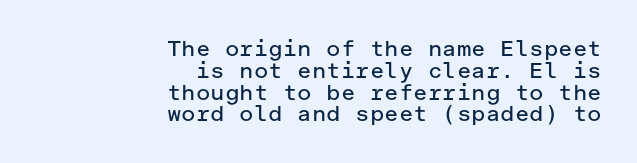
{"italic": "no", "bold": "no", "underline": "no", "align": "right", "line_spacing": "tight", "line_spacing_ratio": 0.99, "letter_spacing": "normal", "letter_spacing_em": 0.0, "glyph_px": 22}
